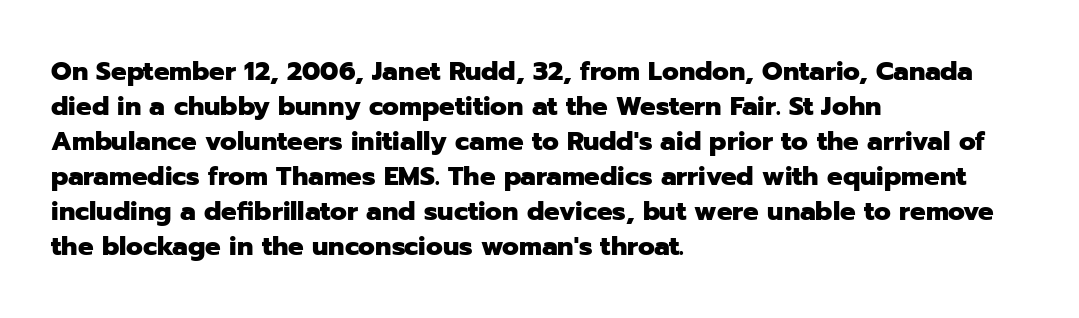
The image shows 26 px bold type, upright; set left-aligned, normal line spacing (1.35x), normal letter spacing, not underlined.
